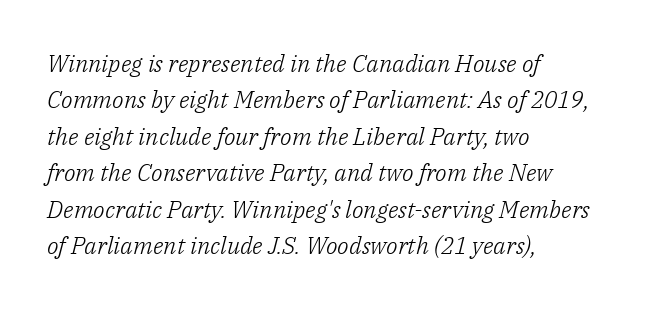
Q: Is the text bold? A: No.
Q: Is the text italic (slanted)? A: Yes, it leans right by about 14 degrees.
Q: Is the text underlined? A: No.
Q: How is the paragraph aligned? A: Left-aligned.
Q: Is the spacing between letters normal or unusually wide? A: Normal.
Q: Is the spacing between lines tight, normal or loose? A: Normal.
